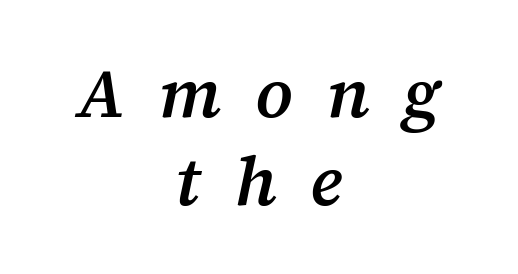
{"serif": "yes", "italic": "yes", "lean": "right", "slant_degrees": 12, "bold": "semi", "weight": "semibold", "width": "normal", "stroke_contrast": "medium", "x_height": "medium", "monospaced": "no", "underline": "no", "align": "center", "line_spacing": "normal", "line_spacing_ratio": 1.27, "letter_spacing": "wide", "letter_spacing_em": 0.49, "glyph_px": 69}
